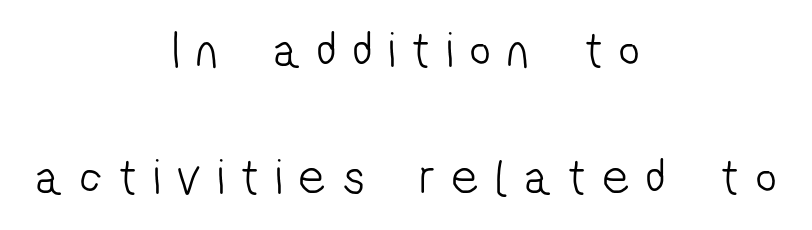
The image shows 51 px light, condensed sans-serif type; set centered, loose line spacing (2.5x), unusually wide letter spacing (+0.34 em), not underlined; low stroke contrast and a medium x-height.
